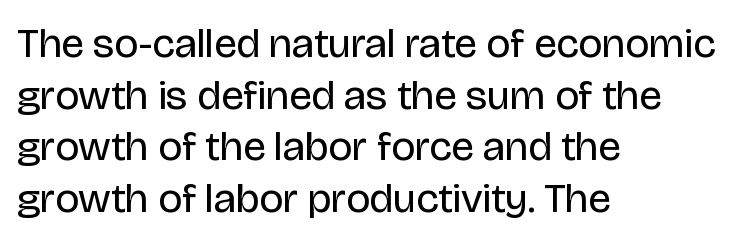
Q: Is the text bold? A: No.
Q: Is the text italic (slanted)? A: No, it is upright.
Q: Is the typeface a serif or a sans-serif typeface? A: Sans-serif.
Q: Is the text underlined? A: No.
Q: How is the paragraph aligned? A: Left-aligned.
Q: Is the spacing between letters normal or unusually wide? A: Normal.
Q: Width (condensed, normal, or wide)? A: Normal.
Q: Stroke contrast? A: Low.
Q: x-height? A: Large.
Q: Monospaced? A: No.
